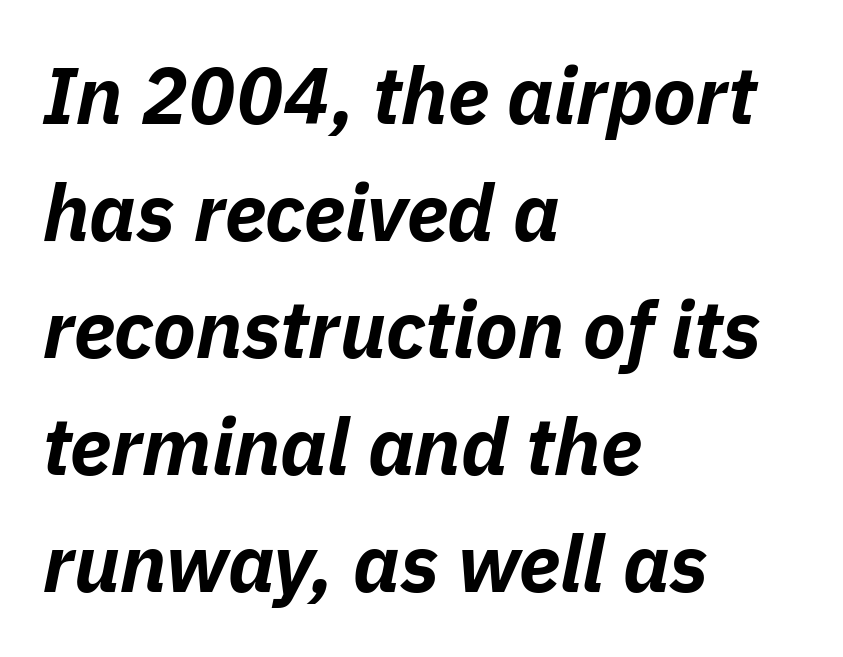
{"italic": "yes", "lean": "right", "slant_degrees": 11, "bold": "yes", "weight": "bold", "width": "normal", "stroke_contrast": "low", "x_height": "medium", "monospaced": "no", "underline": "no", "align": "left", "line_spacing": "normal", "line_spacing_ratio": 1.48, "letter_spacing": "normal", "letter_spacing_em": 0.0, "glyph_px": 79}
